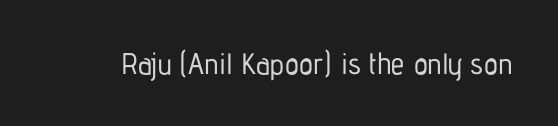
{"serif": "no", "italic": "no", "width": "condensed", "stroke_contrast": "low", "x_height": "medium", "monospaced": "no", "underline": "no", "letter_spacing": "normal", "letter_spacing_em": 0.0, "glyph_px": 30}
